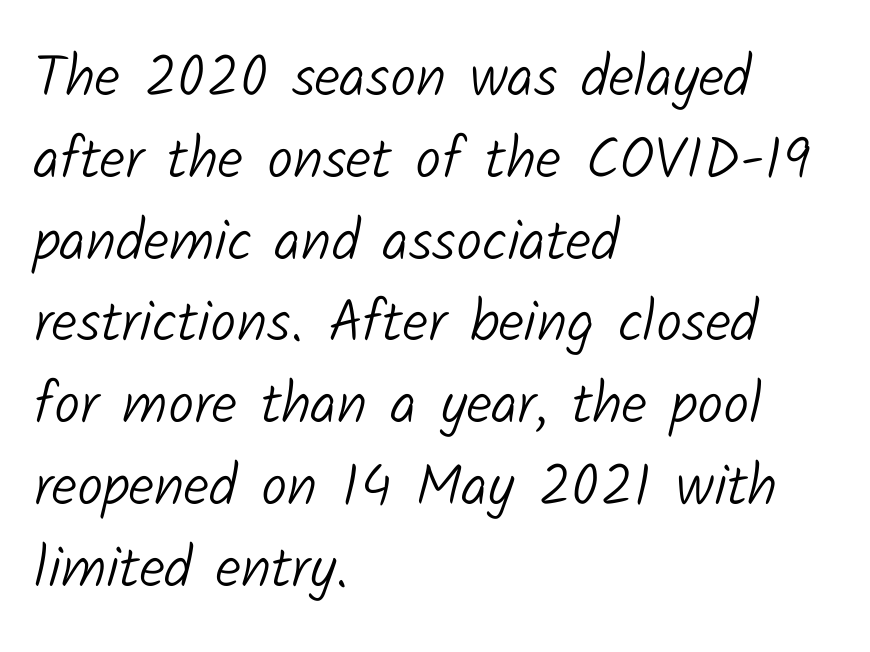
{"serif": "no", "bold": "no", "weight": "light", "width": "normal", "stroke_contrast": "low", "x_height": "medium", "monospaced": "no", "underline": "no", "align": "left", "line_spacing": "normal", "line_spacing_ratio": 1.41, "letter_spacing": "normal", "letter_spacing_em": 0.0, "glyph_px": 58}
